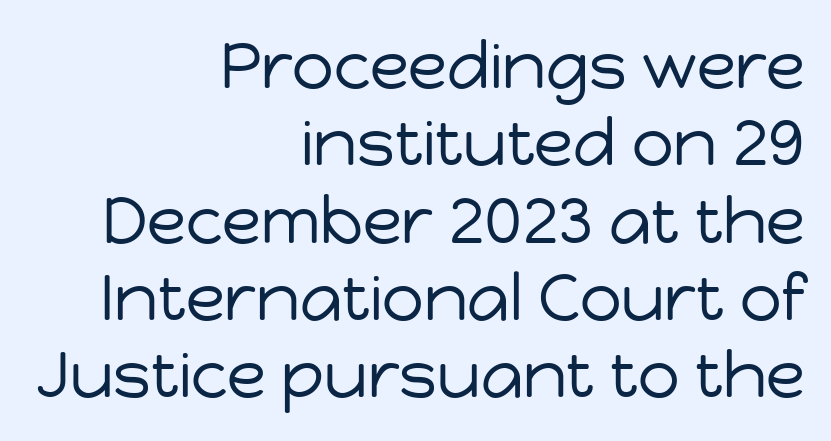
Q: Is the text bold? A: No.
Q: Is the text italic (slanted)? A: No, it is upright.
Q: Is the typeface a serif or a sans-serif typeface? A: Sans-serif.
Q: Is the text underlined? A: No.
Q: How is the paragraph aligned? A: Right-aligned.
Q: Is the spacing between letters normal or unusually wide? A: Normal.
Q: Width (condensed, normal, or wide)? A: Normal.
Q: Stroke contrast? A: Low.
Q: x-height? A: Medium.
Q: Monospaced? A: No.
